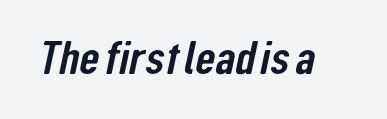
{"serif": "no", "width": "condensed", "stroke_contrast": "low", "x_height": "medium", "monospaced": "no", "underline": "no", "letter_spacing": "normal", "letter_spacing_em": 0.0, "glyph_px": 46}
